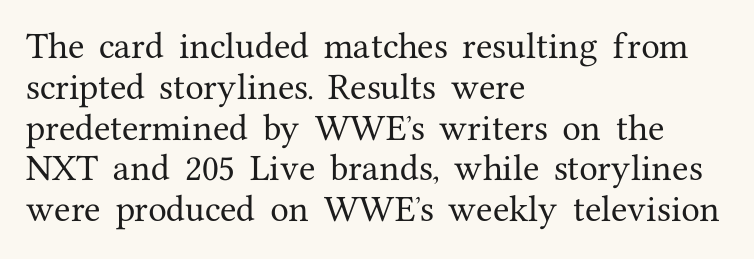
{"serif": "yes", "italic": "no", "width": "normal", "stroke_contrast": "medium", "x_height": "medium", "monospaced": "no", "underline": "no", "align": "left", "line_spacing": "normal", "line_spacing_ratio": 1.36, "letter_spacing": "normal", "letter_spacing_em": 0.0, "glyph_px": 30}
